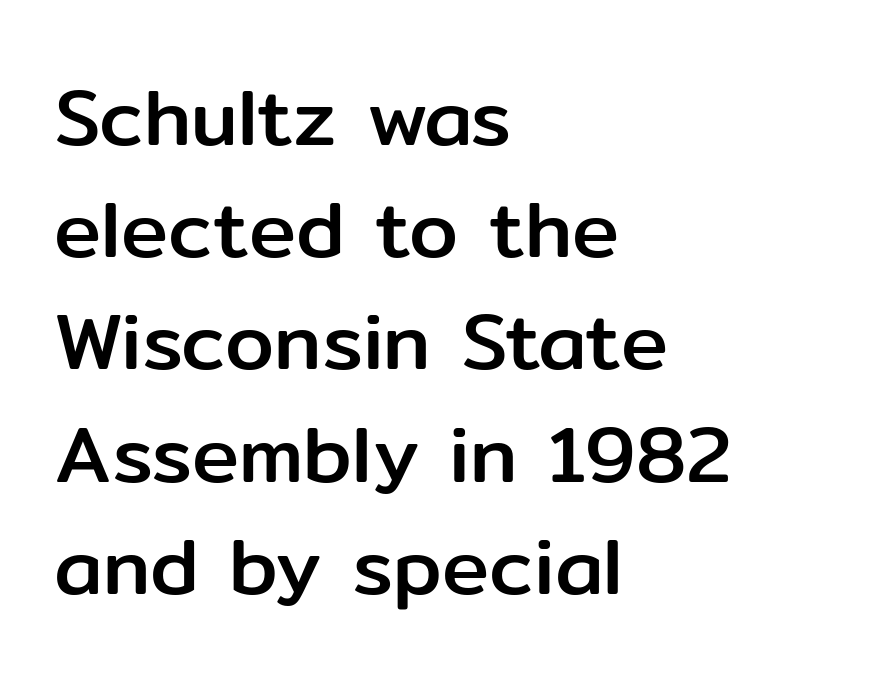
Q: Is the text italic (slanted)? A: No, it is upright.
Q: Is the typeface a serif or a sans-serif typeface? A: Sans-serif.
Q: Is the text underlined? A: No.
Q: How is the paragraph aligned? A: Left-aligned.
Q: Is the spacing between letters normal or unusually wide? A: Normal.
Q: Is the spacing between lines tight, normal or loose? A: Normal.
Q: Width (condensed, normal, or wide)? A: Normal.
Q: Stroke contrast? A: Low.
Q: x-height? A: Medium.
Q: Monospaced? A: No.
